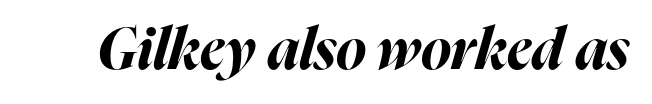
Q: Is the text bold? A: Yes.
Q: Is the text italic (slanted)? A: Yes, it leans right by about 16 degrees.
Q: Is the text underlined? A: No.
Q: Is the spacing between letters normal or unusually wide? A: Normal.
Q: Width (condensed, normal, or wide)? A: Normal.
Q: Stroke contrast? A: High.
Q: x-height? A: Medium.
Q: Monospaced? A: No.
